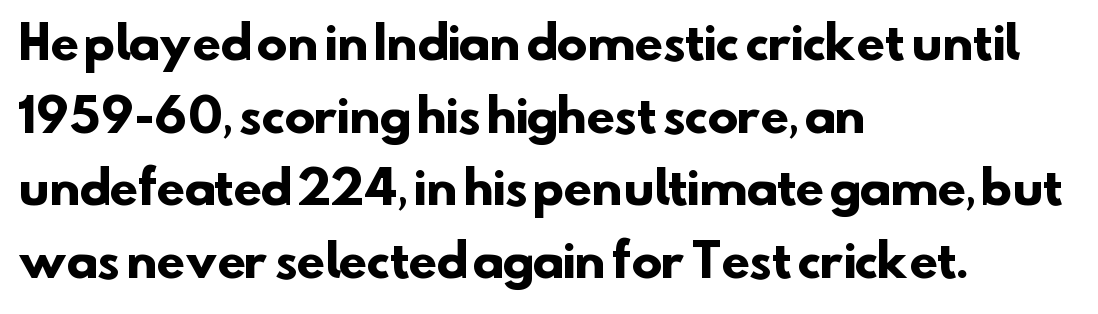
Q: Is the text bold? A: Yes.
Q: Is the typeface a serif or a sans-serif typeface? A: Sans-serif.
Q: Is the text underlined? A: No.
Q: How is the paragraph aligned? A: Left-aligned.
Q: Is the spacing between letters normal or unusually wide? A: Normal.
Q: Is the spacing between lines tight, normal or loose? A: Normal.
Q: Width (condensed, normal, or wide)? A: Normal.
Q: Stroke contrast? A: Low.
Q: x-height? A: Small.
Q: Monospaced? A: No.
